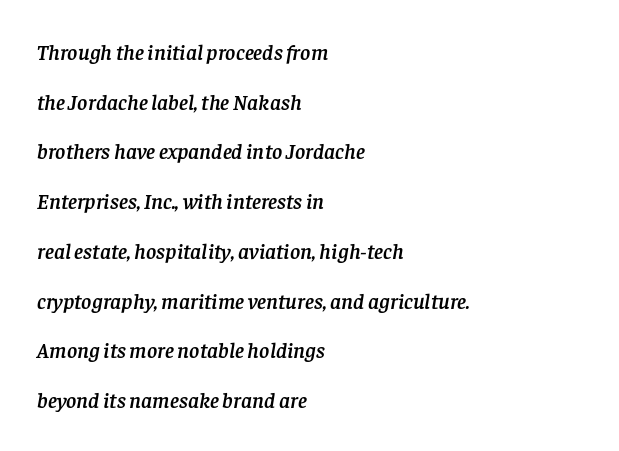
Q: Is the text italic (slanted)? A: Yes, it leans right by about 8 degrees.
Q: Is the text underlined? A: No.
Q: How is the paragraph aligned? A: Left-aligned.
Q: Is the spacing between letters normal or unusually wide? A: Normal.
Q: Is the spacing between lines tight, normal or loose? A: Loose.
